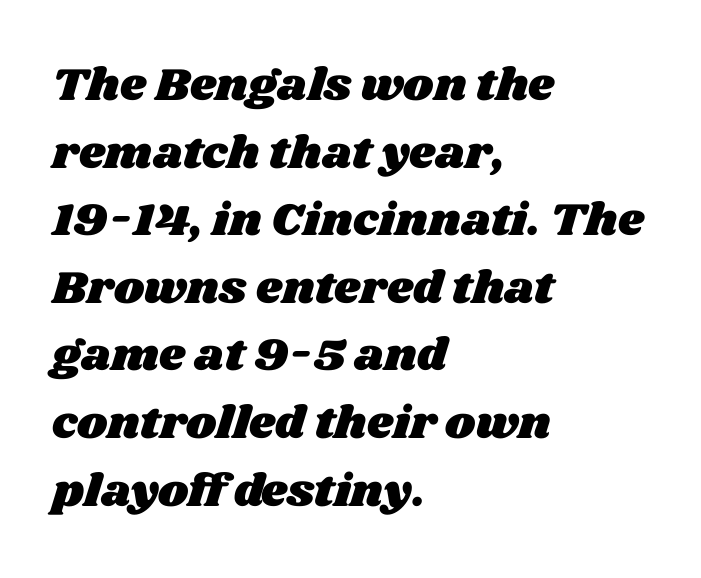
The image shows 46 px wide type; set left-aligned, normal line spacing (1.47x), normal letter spacing, not underlined; medium stroke contrast and a large x-height.
